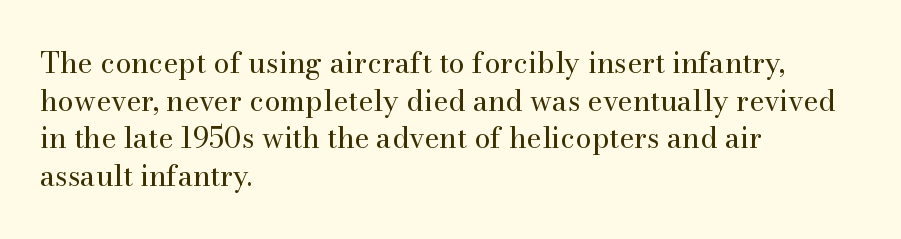
{"serif": "yes", "italic": "no", "bold": "no", "weight": "regular", "width": "normal", "stroke_contrast": "medium", "x_height": "small", "monospaced": "no", "underline": "no", "align": "left", "line_spacing": "normal", "line_spacing_ratio": 1.3, "letter_spacing": "normal", "letter_spacing_em": 0.0, "glyph_px": 29}
